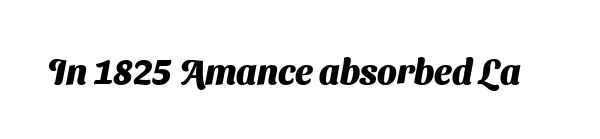
Q: Is the text bold? A: Yes.
Q: Is the typeface a serif or a sans-serif typeface? A: Sans-serif.
Q: Is the text underlined? A: No.
Q: Is the spacing between letters normal or unusually wide? A: Normal.
Q: Width (condensed, normal, or wide)? A: Normal.
Q: Stroke contrast? A: Medium.
Q: x-height? A: Medium.
Q: Monospaced? A: No.
